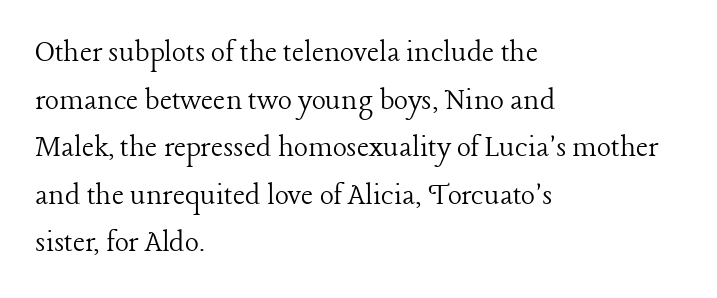
Q: Is the text bold? A: No.
Q: Is the text italic (slanted)? A: No, it is upright.
Q: Is the typeface a serif or a sans-serif typeface? A: Serif.
Q: Is the text underlined? A: No.
Q: How is the paragraph aligned? A: Left-aligned.
Q: Is the spacing between letters normal or unusually wide? A: Normal.
Q: Is the spacing between lines tight, normal or loose? A: Normal.
Q: Width (condensed, normal, or wide)? A: Normal.
Q: Stroke contrast? A: Low.
Q: x-height? A: Medium.
Q: Monospaced? A: No.
